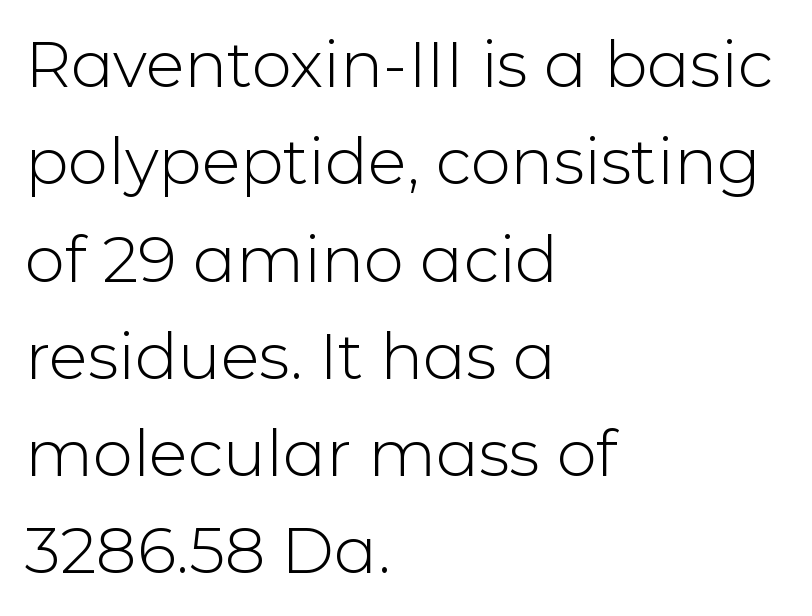
{"serif": "no", "italic": "no", "bold": "no", "weight": "light", "width": "normal", "stroke_contrast": "low", "x_height": "medium", "monospaced": "no", "underline": "no", "align": "left", "line_spacing": "normal", "line_spacing_ratio": 1.52, "letter_spacing": "normal", "letter_spacing_em": 0.0, "glyph_px": 64}
